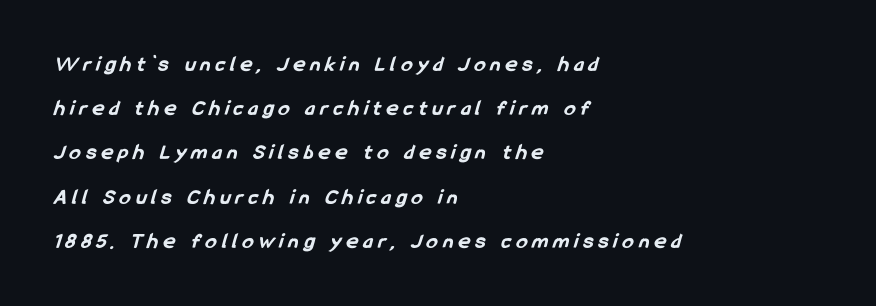
The image shows 22 px bold type; set left-aligned, loose line spacing (2.01x), unusually wide letter spacing (+0.25 em), not underlined.
